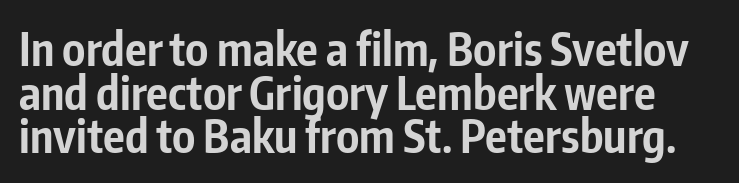
The image shows 45 px bold, condensed sans-serif type, upright; set tight line spacing (0.97x), normal letter spacing, not underlined; low stroke contrast and a medium x-height.
